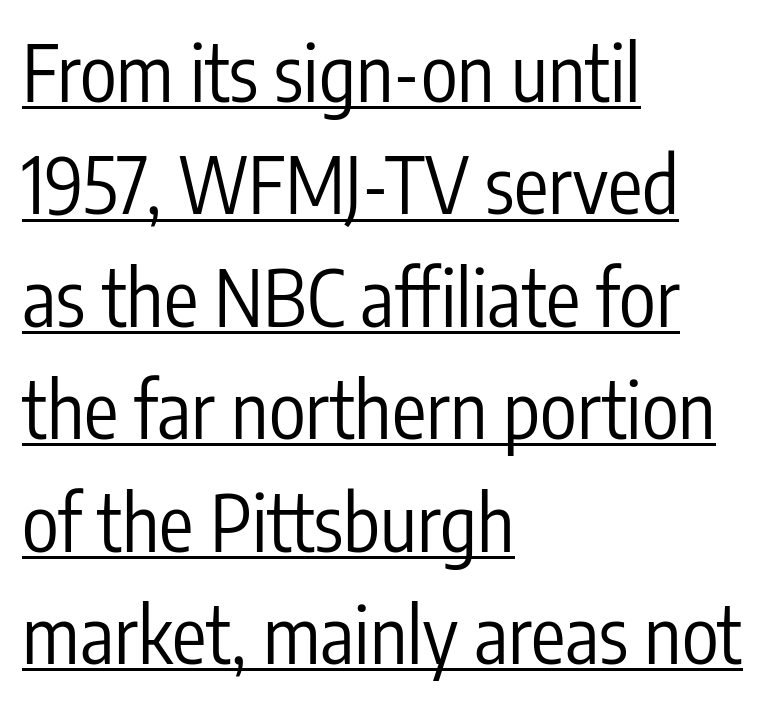
Alignment: flush left. The font's upright variant was chosen for this text. Is there an underline? Yes — a line sits under the letters. Reading down the column, the eye jumps a familiar distance to each next line. Caption: face not bold, strokes unweighted.
